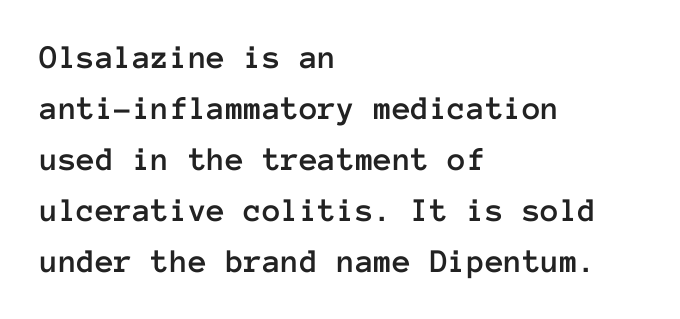
Q: Is the text italic (slanted)? A: No, it is upright.
Q: Is the text underlined? A: No.
Q: How is the paragraph aligned? A: Left-aligned.
Q: Is the spacing between letters normal or unusually wide? A: Normal.
Q: Is the spacing between lines tight, normal or loose? A: Normal.
Q: Width (condensed, normal, or wide)? A: Normal.
Q: Stroke contrast? A: Low.
Q: x-height? A: Medium.
Q: Monospaced? A: Yes.
